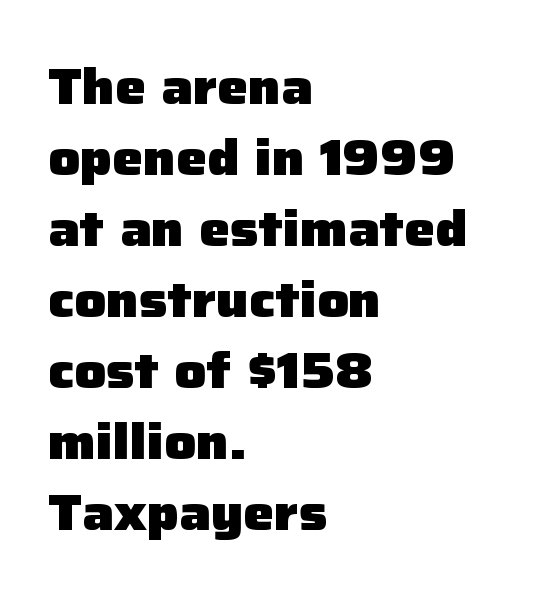
Q: Is the text bold? A: Yes.
Q: Is the text italic (slanted)? A: No, it is upright.
Q: Is the typeface a serif or a sans-serif typeface? A: Sans-serif.
Q: Is the text underlined? A: No.
Q: How is the paragraph aligned? A: Left-aligned.
Q: Is the spacing between letters normal or unusually wide? A: Normal.
Q: Is the spacing between lines tight, normal or loose? A: Normal.
Q: Width (condensed, normal, or wide)? A: Normal.
Q: Stroke contrast? A: Low.
Q: x-height? A: Medium.
Q: Monospaced? A: No.
